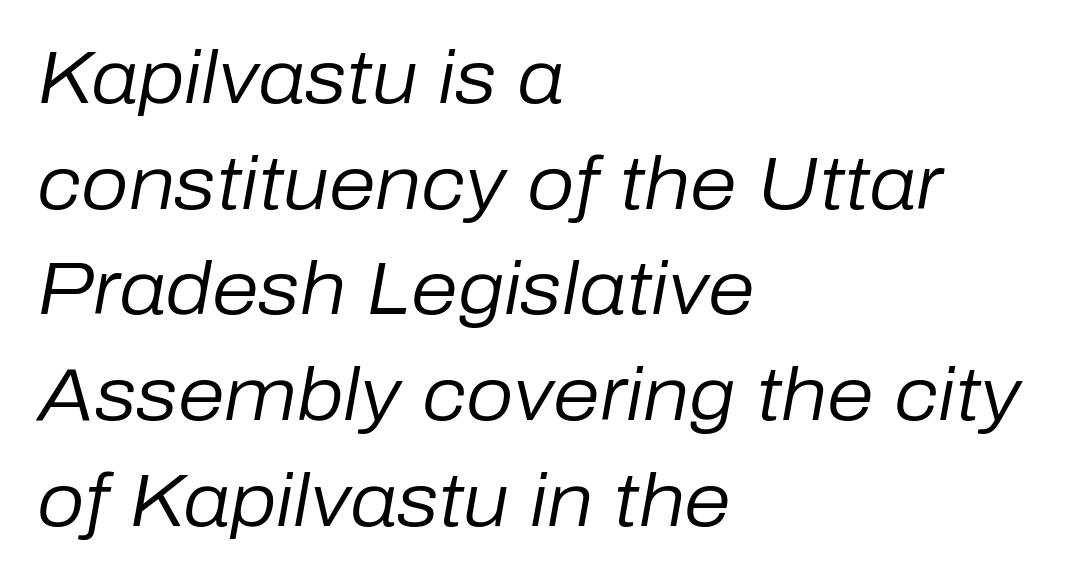
The image shows 75 px regular-weight type, italic (leaning right); set left-aligned, normal line spacing (1.41x), normal letter spacing, not underlined; low stroke contrast and a medium x-height.
